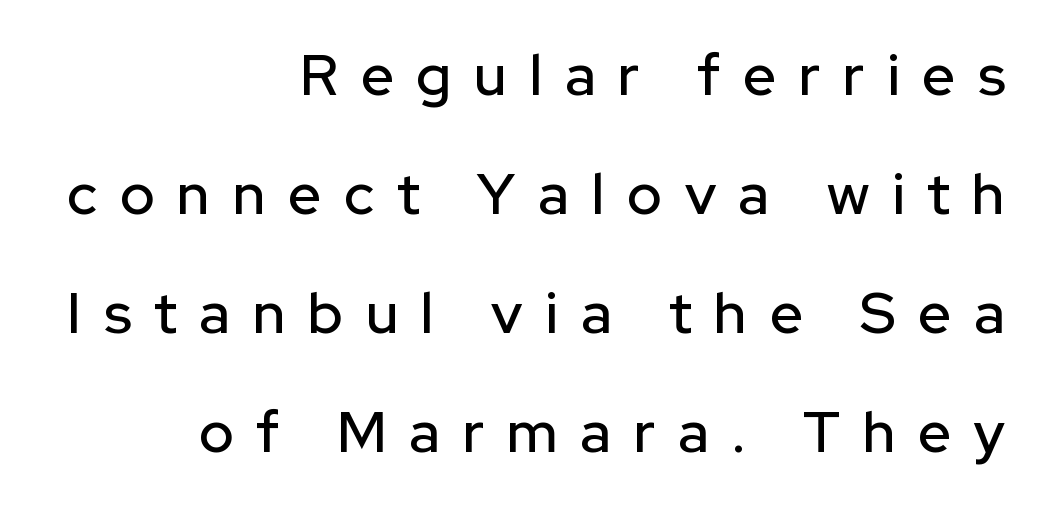
{"serif": "no", "italic": "no", "width": "normal", "stroke_contrast": "low", "x_height": "medium", "monospaced": "no", "underline": "no", "align": "right", "line_spacing": "loose", "line_spacing_ratio": 2.05, "letter_spacing": "wide", "letter_spacing_em": 0.39, "glyph_px": 58}
